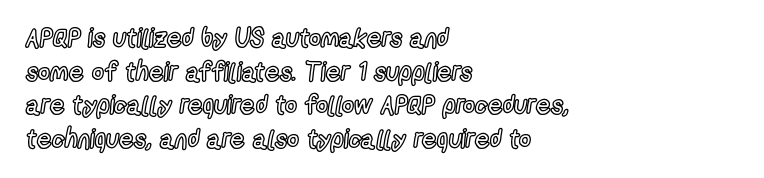
Q: Is the text italic (slanted)? A: Yes.
Q: Is the text underlined? A: No.
Q: How is the paragraph aligned? A: Left-aligned.
Q: Is the spacing between letters normal or unusually wide? A: Normal.
Q: Is the spacing between lines tight, normal or loose? A: Normal.
